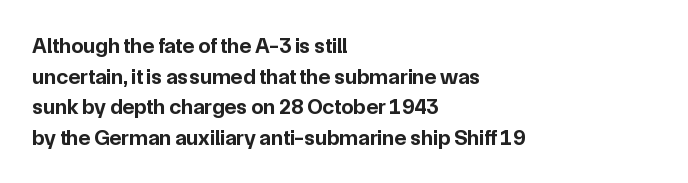
{"italic": "no", "bold": "yes", "underline": "no", "align": "left", "line_spacing": "normal", "line_spacing_ratio": 1.39, "letter_spacing": "normal", "letter_spacing_em": 0.0, "glyph_px": 22}
